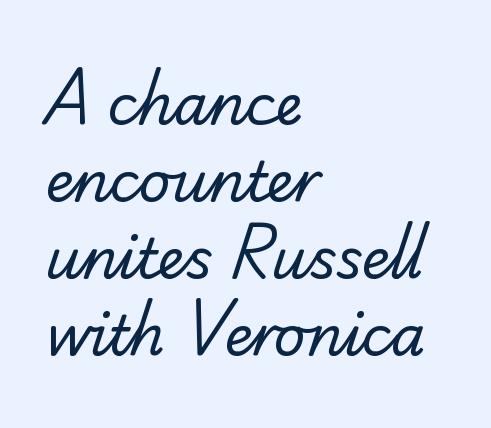
{"serif": "yes", "bold": "no", "weight": "regular", "width": "normal", "stroke_contrast": "low", "x_height": "small", "monospaced": "no", "underline": "no", "align": "left", "line_spacing": "normal", "line_spacing_ratio": 1.4, "letter_spacing": "normal", "letter_spacing_em": 0.0, "glyph_px": 55}
